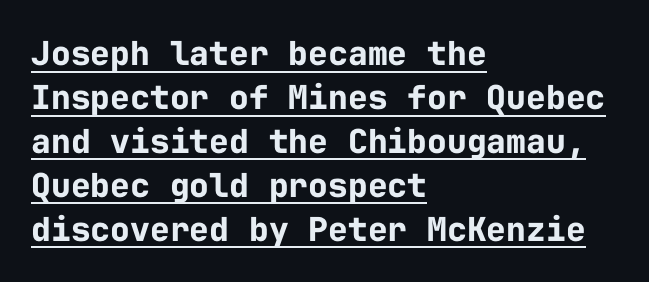
The image shows 33 px bold sans-serif type, upright, monospaced; set left-aligned, normal line spacing (1.33x), normal letter spacing, underlined; low stroke contrast and a medium x-height.
